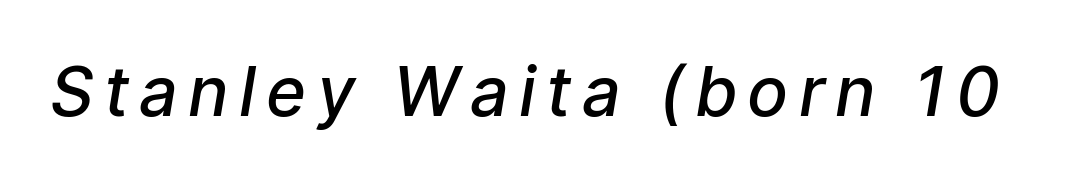
{"serif": "no", "bold": "semi", "weight": "semibold", "width": "normal", "stroke_contrast": "low", "x_height": "medium", "monospaced": "no", "underline": "no", "glyph_px": 68}
